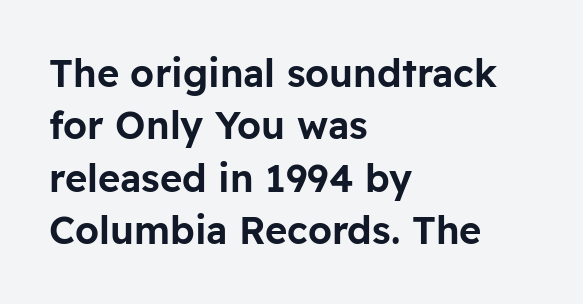
{"serif": "no", "italic": "no", "width": "normal", "stroke_contrast": "low", "x_height": "medium", "monospaced": "no", "underline": "no", "align": "left", "line_spacing": "normal", "line_spacing_ratio": 1.38, "letter_spacing": "normal", "letter_spacing_em": 0.0, "glyph_px": 38}
